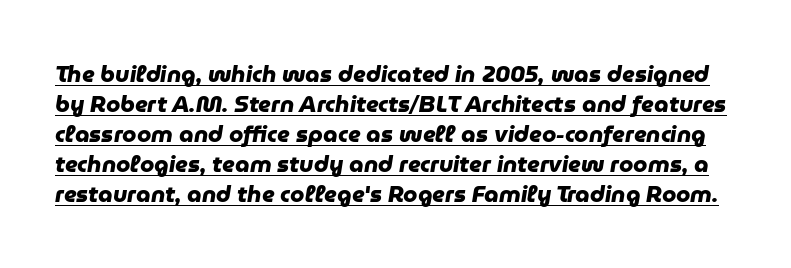
{"bold": "yes", "underline": "yes", "line_spacing": "normal", "line_spacing_ratio": 1.3, "letter_spacing": "normal", "letter_spacing_em": 0.0, "glyph_px": 23}
